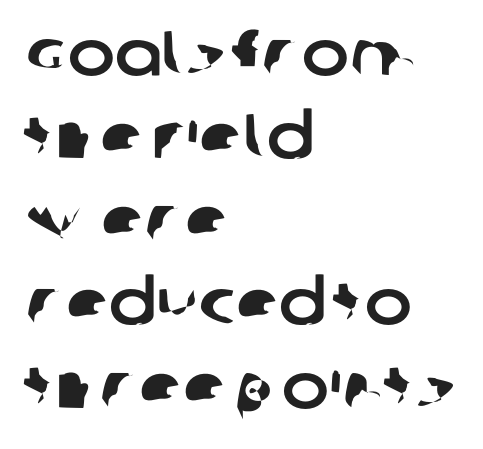
Q: Is the typeface a serif or a sans-serif typeface? A: Sans-serif.
Q: Is the text underlined? A: No.
Q: How is the paragraph aligned? A: Left-aligned.
Q: Is the spacing between letters normal or unusually wide? A: Normal.
Q: Is the spacing between lines tight, normal or loose? A: Normal.
Q: Width (condensed, normal, or wide)? A: Normal.
Q: Stroke contrast? A: Low.
Q: x-height? A: Large.
Q: Monospaced? A: No.
